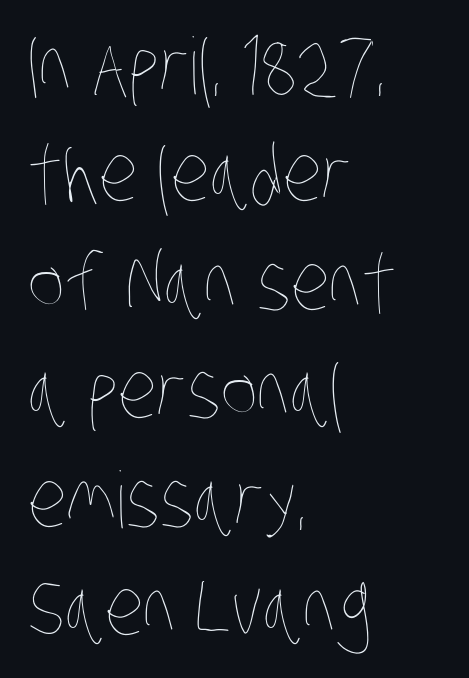
Q: Is the text bold? A: No.
Q: Is the text underlined? A: No.
Q: How is the paragraph aligned? A: Left-aligned.
Q: Is the spacing between letters normal or unusually wide? A: Normal.
Q: Is the spacing between lines tight, normal or loose? A: Normal.
Q: Width (condensed, normal, or wide)? A: Condensed.
Q: Stroke contrast? A: Low.
Q: x-height? A: Large.
Q: Monospaced? A: No.
